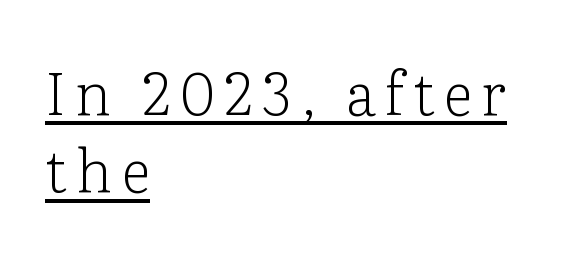
The image shows 59 px light serif type, upright; set left-aligned, normal line spacing (1.31x), underlined; low stroke contrast and a medium x-height.
